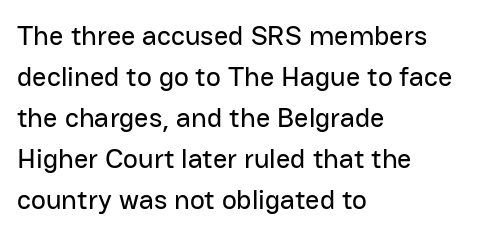
Q: Is the text italic (slanted)? A: No, it is upright.
Q: Is the typeface a serif or a sans-serif typeface? A: Sans-serif.
Q: Is the text underlined? A: No.
Q: How is the paragraph aligned? A: Left-aligned.
Q: Is the spacing between letters normal or unusually wide? A: Normal.
Q: Is the spacing between lines tight, normal or loose? A: Normal.
Q: Width (condensed, normal, or wide)? A: Normal.
Q: Stroke contrast? A: Low.
Q: x-height? A: Medium.
Q: Monospaced? A: No.
